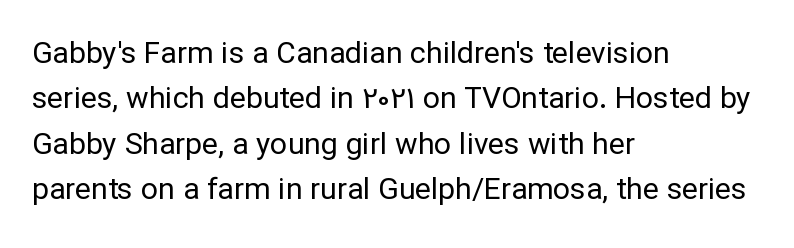
Q: Is the text bold? A: No.
Q: Is the text italic (slanted)? A: No, it is upright.
Q: Is the typeface a serif or a sans-serif typeface? A: Sans-serif.
Q: Is the text underlined? A: No.
Q: How is the paragraph aligned? A: Left-aligned.
Q: Is the spacing between letters normal or unusually wide? A: Normal.
Q: Is the spacing between lines tight, normal or loose? A: Normal.
Q: Width (condensed, normal, or wide)? A: Normal.
Q: Stroke contrast? A: Low.
Q: x-height? A: Medium.
Q: Monospaced? A: No.
